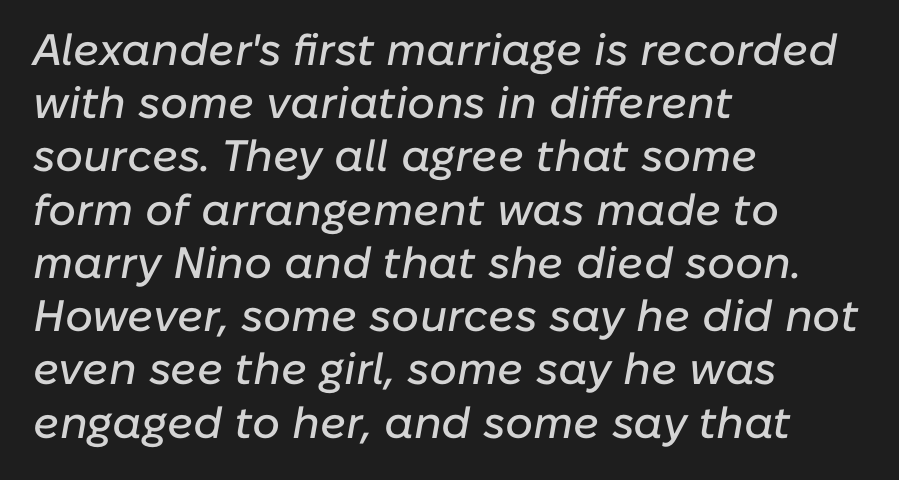
Q: Is the text italic (slanted)? A: Yes, it leans right by about 10 degrees.
Q: Is the text underlined? A: No.
Q: How is the paragraph aligned? A: Left-aligned.
Q: Is the spacing between letters normal or unusually wide? A: Normal.
Q: Width (condensed, normal, or wide)? A: Normal.
Q: Stroke contrast? A: Low.
Q: x-height? A: Medium.
Q: Monospaced? A: No.
